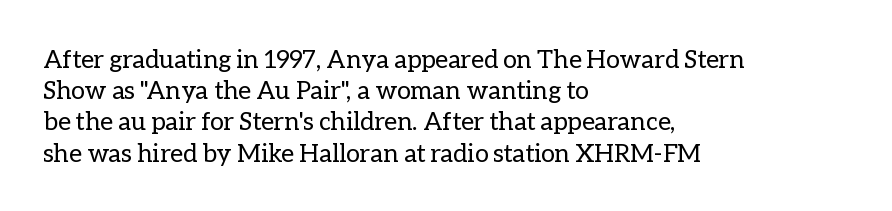
The image shows 25 px text type, upright; set left-aligned, normal line spacing (1.25x), normal letter spacing, not underlined.
